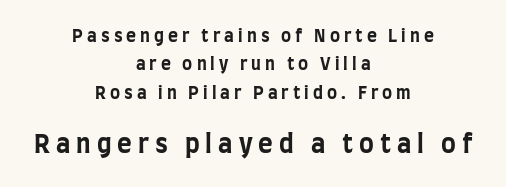
{"italic": "no", "bold": "yes", "underline": "no", "align": "center", "line_spacing": "normal", "line_spacing_ratio": 1.67, "letter_spacing": "wide", "letter_spacing_em": 0.24, "larger_block": "second", "size_ratio": 1.47, "glyph_px": 25}
